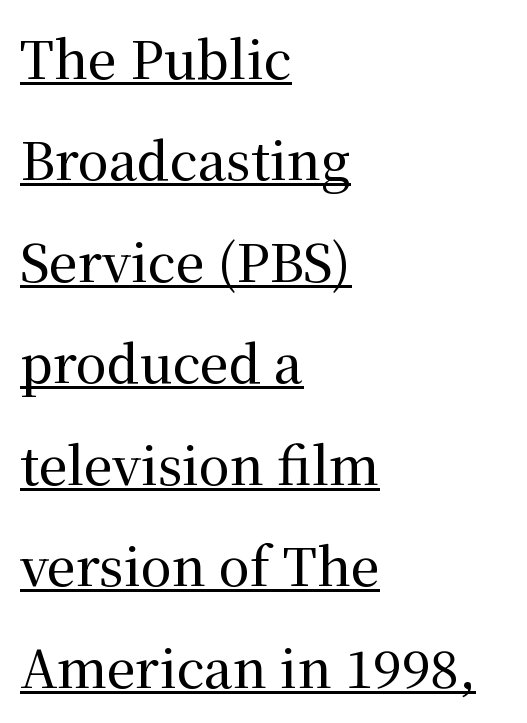
Q: Is the text italic (slanted)? A: No, it is upright.
Q: Is the typeface a serif or a sans-serif typeface? A: Serif.
Q: Is the text underlined? A: Yes.
Q: How is the paragraph aligned? A: Left-aligned.
Q: Is the spacing between letters normal or unusually wide? A: Normal.
Q: Is the spacing between lines tight, normal or loose? A: Loose.
Q: Width (condensed, normal, or wide)? A: Normal.
Q: Stroke contrast? A: Medium.
Q: x-height? A: Medium.
Q: Monospaced? A: No.
